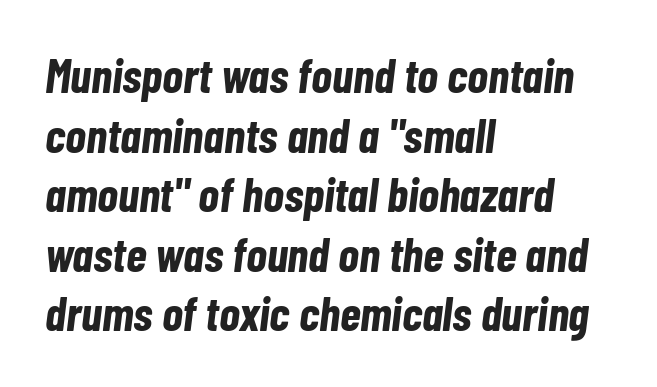
Q: Is the text bold? A: Yes.
Q: Is the text italic (slanted)? A: Yes, it leans right by about 7 degrees.
Q: Is the text underlined? A: No.
Q: How is the paragraph aligned? A: Left-aligned.
Q: Is the spacing between letters normal or unusually wide? A: Normal.
Q: Width (condensed, normal, or wide)? A: Condensed.
Q: Stroke contrast? A: Low.
Q: x-height? A: Medium.
Q: Monospaced? A: No.
